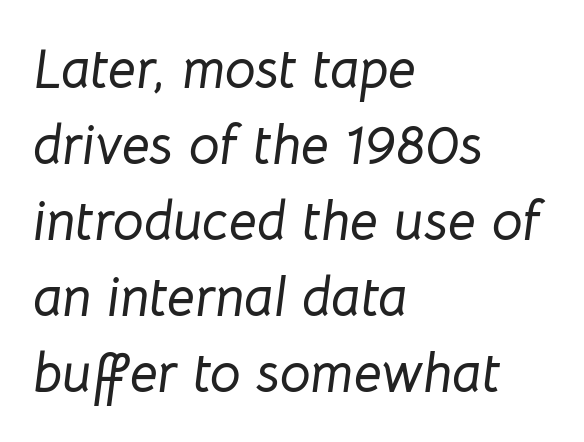
The image shows 55 px text type, italic (leaning right); set left-aligned, normal line spacing (1.38x), normal letter spacing, not underlined; low stroke contrast and a medium x-height.
